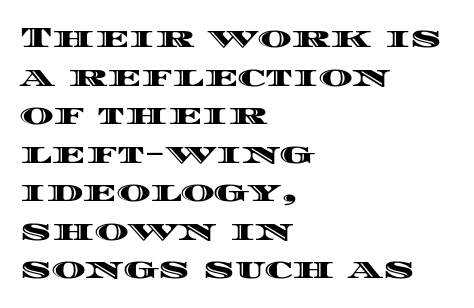
How are the letters spaced? Ordinarily, with no added tracking. Honestly, the row spacing looks completely unremarkable. A typesetter would call this proportional, since set widths differ per character. Horizontally, the lines are justified to the leading edge only. Descenders are the only things crossing below the line.
